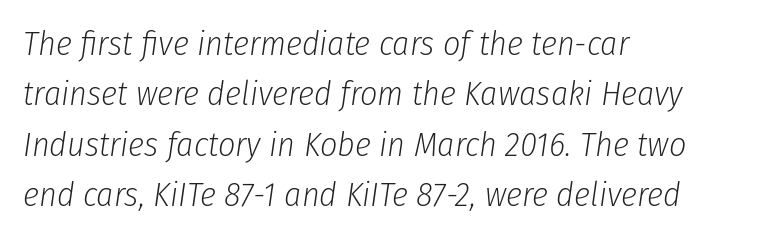
{"italic": "yes", "lean": "right", "slant_degrees": 8, "bold": "no", "weight": "light", "width": "condensed", "stroke_contrast": "low", "x_height": "medium", "monospaced": "no", "underline": "no", "align": "left", "line_spacing": "normal", "line_spacing_ratio": 1.48, "letter_spacing": "normal", "letter_spacing_em": 0.0, "glyph_px": 34}
